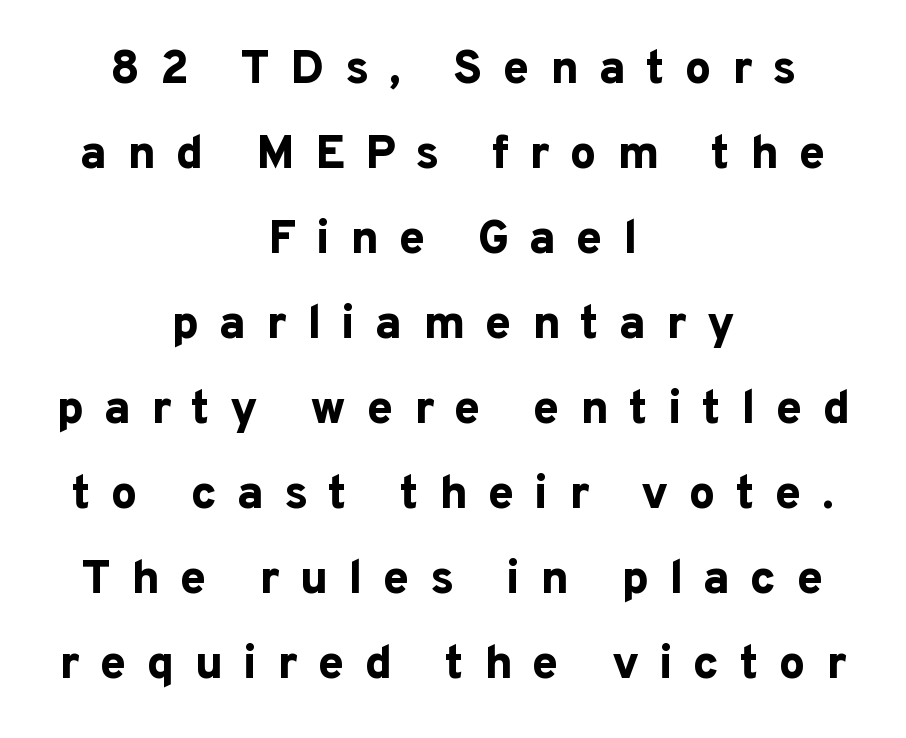
Each letter keeps its own natural width here, so spacing adapts to shape. A roman cut, with each character standing at attention. Centered paragraph, ragged on both sides. Notice how thick the strokes are: this is what a full bold looks like.
